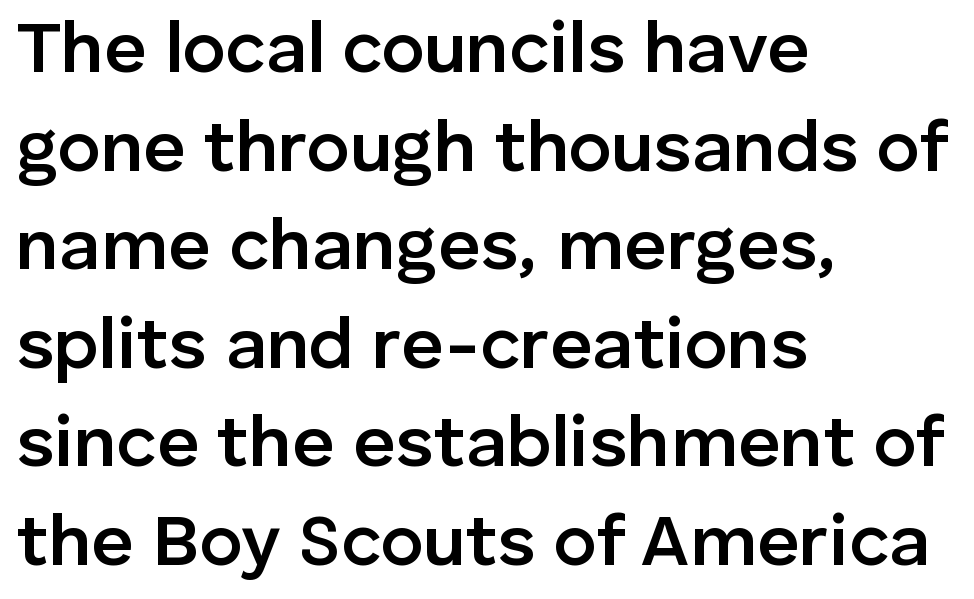
Q: Is the text bold? A: Semi-bold.
Q: Is the text italic (slanted)? A: No, it is upright.
Q: Is the typeface a serif or a sans-serif typeface? A: Sans-serif.
Q: Is the text underlined? A: No.
Q: How is the paragraph aligned? A: Left-aligned.
Q: Is the spacing between letters normal or unusually wide? A: Normal.
Q: Is the spacing between lines tight, normal or loose? A: Normal.
Q: Width (condensed, normal, or wide)? A: Normal.
Q: Stroke contrast? A: Low.
Q: x-height? A: Medium.
Q: Monospaced? A: No.
